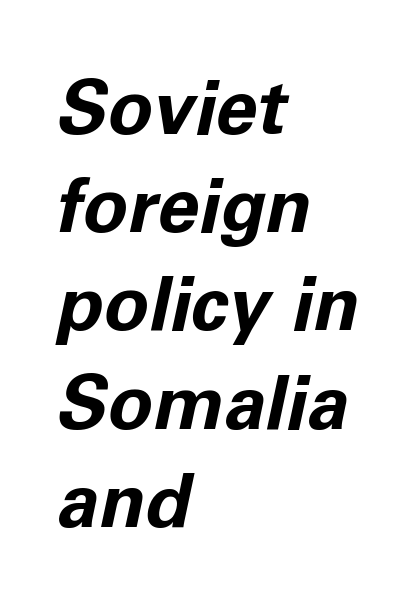
Q: Is the text bold? A: Yes.
Q: Is the text italic (slanted)? A: Yes, it leans right by about 11 degrees.
Q: Is the text underlined? A: No.
Q: How is the paragraph aligned? A: Left-aligned.
Q: Is the spacing between letters normal or unusually wide? A: Normal.
Q: Is the spacing between lines tight, normal or loose? A: Normal.
Q: Width (condensed, normal, or wide)? A: Normal.
Q: Stroke contrast? A: Low.
Q: x-height? A: Medium.
Q: Monospaced? A: No.
